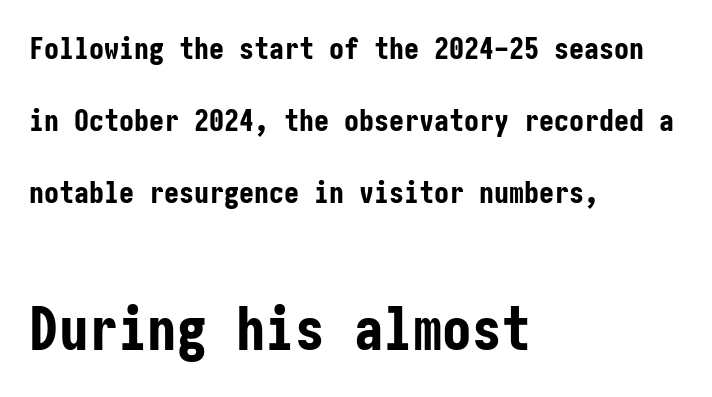
The image shows 59 px bold, condensed sans-serif type, upright; set left-aligned, loose line spacing (2.4x), normal letter spacing, not underlined; the second (bottom) block is 1.97x larger; low stroke contrast and a medium x-height.
